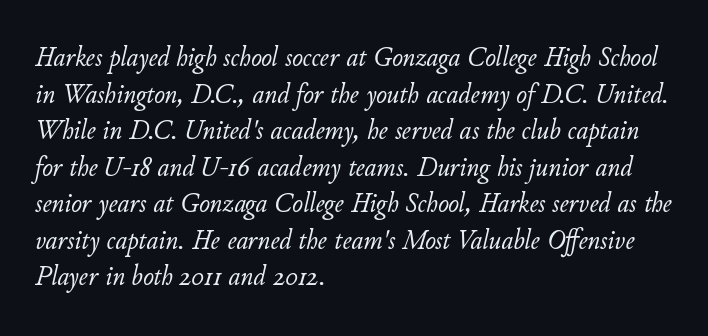
Q: Is the text bold? A: No.
Q: Is the text italic (slanted)? A: Yes, it leans right by about 11 degrees.
Q: Is the text underlined? A: No.
Q: How is the paragraph aligned? A: Left-aligned.
Q: Is the spacing between letters normal or unusually wide? A: Normal.
Q: Is the spacing between lines tight, normal or loose? A: Normal.
Q: Width (condensed, normal, or wide)? A: Normal.
Q: Stroke contrast? A: Low.
Q: x-height? A: Small.
Q: Monospaced? A: No.
